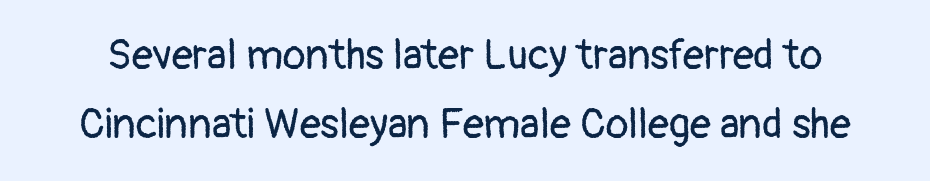
Q: Is the text bold? A: No.
Q: Is the text italic (slanted)? A: No, it is upright.
Q: Is the typeface a serif or a sans-serif typeface? A: Sans-serif.
Q: Is the text underlined? A: No.
Q: Is the spacing between letters normal or unusually wide? A: Normal.
Q: Is the spacing between lines tight, normal or loose? A: Normal.
Q: Width (condensed, normal, or wide)? A: Normal.
Q: Stroke contrast? A: Low.
Q: x-height? A: Medium.
Q: Monospaced? A: No.
